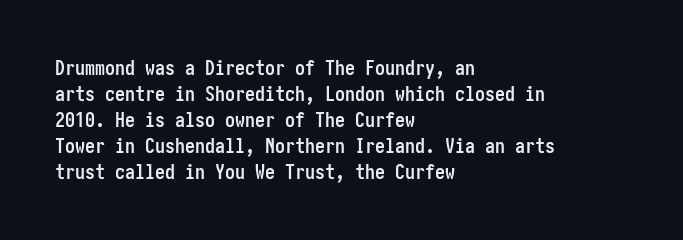
Q: Is the text bold? A: Yes.
Q: Is the text italic (slanted)? A: No, it is upright.
Q: Is the text underlined? A: No.
Q: How is the paragraph aligned? A: Left-aligned.
Q: Is the spacing between letters normal or unusually wide? A: Normal.
Q: Is the spacing between lines tight, normal or loose? A: Normal.
